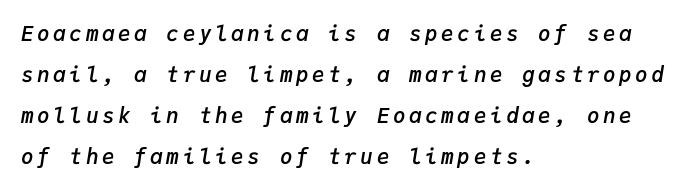
{"italic": "yes", "lean": "right", "slant_degrees": 9, "bold": "semi", "underline": "no", "align": "left", "line_spacing": "loose", "line_spacing_ratio": 1.95, "glyph_px": 21}
